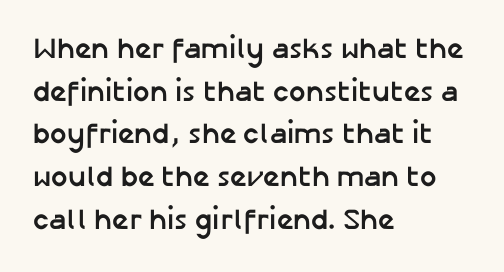
Nothing unusual about the tracking: characters are spaced as the font intends. Is there any slant? The stems are plumb. Plain, unruled lines of type. To sum up the face: it is a sans, with no serifs. Students, observe: this is what conventionally led text looks like. Does the weight exceed regular? Yes, all the way to bold.
